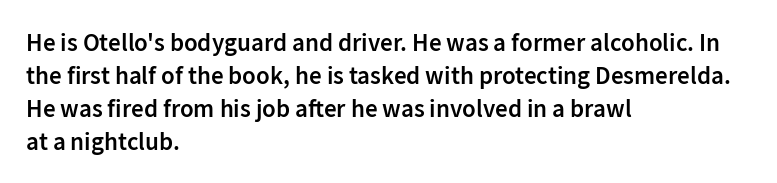
Q: Is the text bold? A: Semi-bold.
Q: Is the text italic (slanted)? A: No, it is upright.
Q: Is the text underlined? A: No.
Q: How is the paragraph aligned? A: Left-aligned.
Q: Is the spacing between letters normal or unusually wide? A: Normal.
Q: Is the spacing between lines tight, normal or loose? A: Normal.
